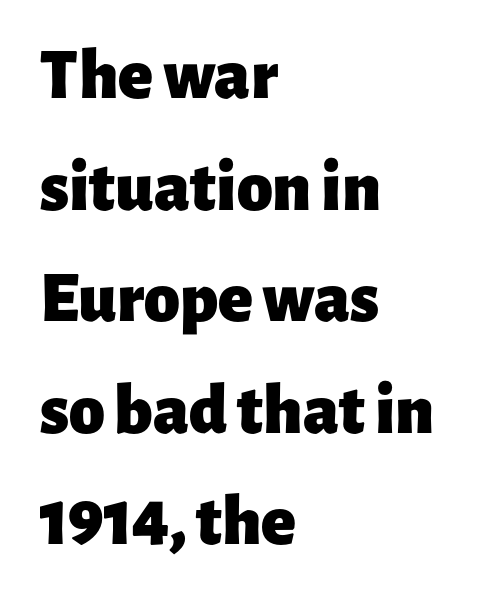
Q: Is the text bold? A: Yes.
Q: Is the text italic (slanted)? A: No, it is upright.
Q: Is the typeface a serif or a sans-serif typeface? A: Sans-serif.
Q: Is the text underlined? A: No.
Q: How is the paragraph aligned? A: Left-aligned.
Q: Is the spacing between letters normal or unusually wide? A: Normal.
Q: Is the spacing between lines tight, normal or loose? A: Normal.
Q: Width (condensed, normal, or wide)? A: Normal.
Q: Stroke contrast? A: Low.
Q: x-height? A: Medium.
Q: Monospaced? A: No.
